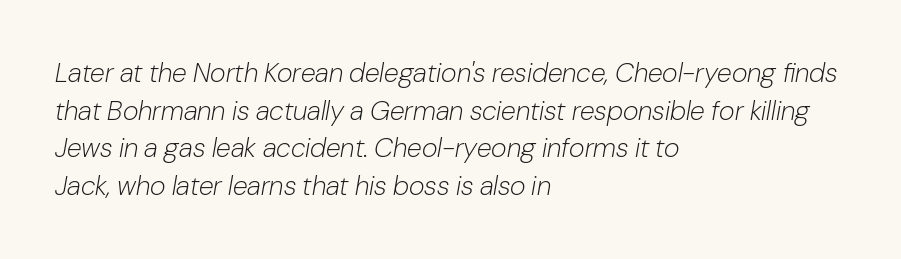
Visually the block forms a straight wall on the left and a jagged coastline on the right. The space beneath each line is pristine and unruled. Nothing unusual about the tracking: characters are spaced as the font intends. Caption: face not bold, strokes unweighted. There's an unmistakable incline to the writing here. Regarding leading, the lines here are spaced in the standard way.
